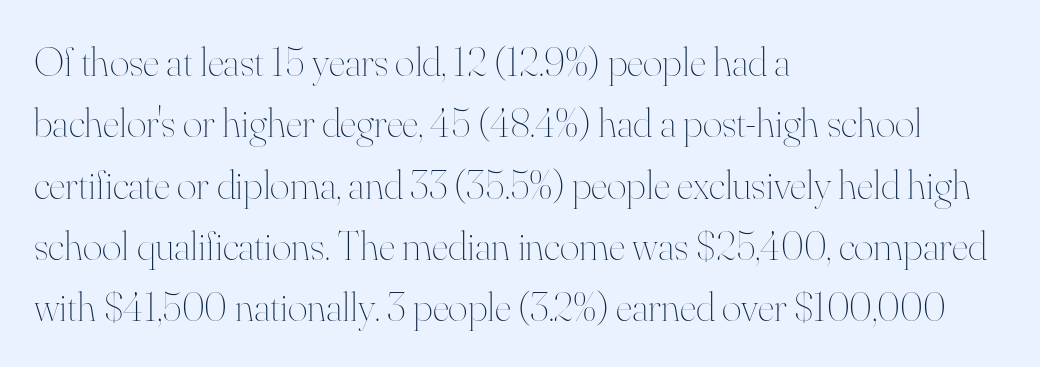
Nobody touched the tracking dial on this one. The rag falls on the right side of this text block. Here the designer chose a conventional face with non-uniform glyph widths. The glyphs are unaccompanied by any horizontal stroke below them.
